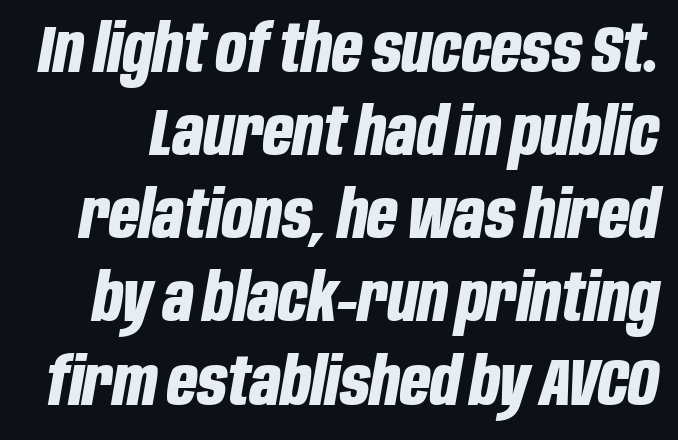
{"italic": "yes", "lean": "right", "slant_degrees": 10, "bold": "yes", "weight": "bold", "width": "condensed", "stroke_contrast": "low", "x_height": "large", "monospaced": "no", "underline": "no", "line_spacing": "normal", "line_spacing_ratio": 1.26, "letter_spacing": "normal", "letter_spacing_em": 0.0, "glyph_px": 66}
